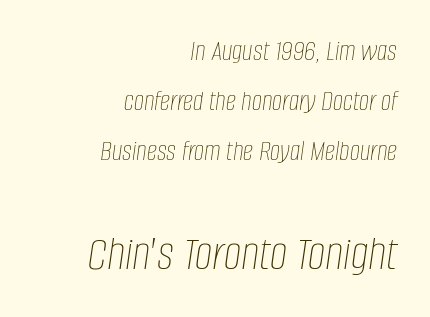
{"italic": "yes", "lean": "right", "slant_degrees": 8, "bold": "no", "weight": "thin", "width": "condensed", "stroke_contrast": "low", "x_height": "large", "monospaced": "no", "underline": "no", "align": "right", "line_spacing_ratio": 1.73, "letter_spacing": "normal", "letter_spacing_em": 0.0, "larger_block": "second", "size_ratio": 1.72, "glyph_px": 50}
